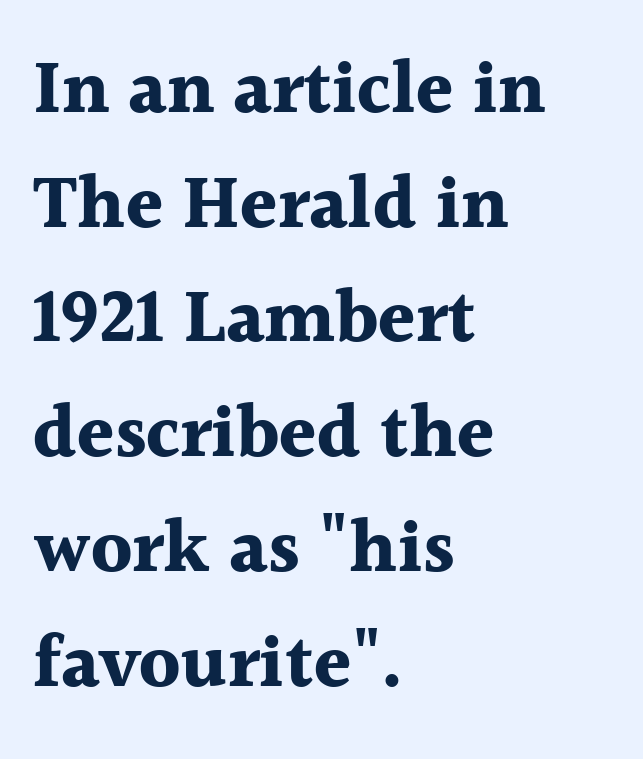
The designer left line spacing at the default. Varying glyph widths throughout — classic text-font behaviour. Which margin do the lines hug? The left one — the right edge is uneven. Ordinary non-slanted type is in use. The passage shown is emphatically bold. Any mark beneath the type? The region is blank.
